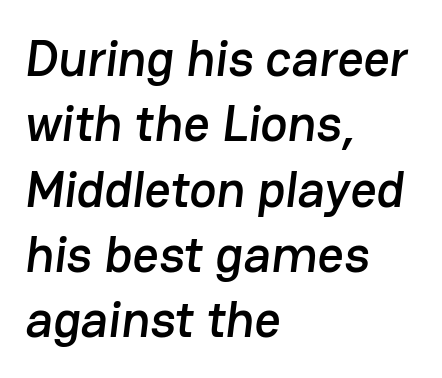
{"serif": "no", "width": "normal", "stroke_contrast": "low", "x_height": "medium", "monospaced": "no", "underline": "no", "align": "left", "line_spacing": "normal", "line_spacing_ratio": 1.28, "letter_spacing": "normal", "letter_spacing_em": 0.0, "glyph_px": 51}
